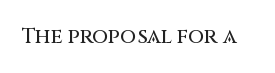
The image shows 21 px text type, upright; set normal letter spacing, not underlined.
